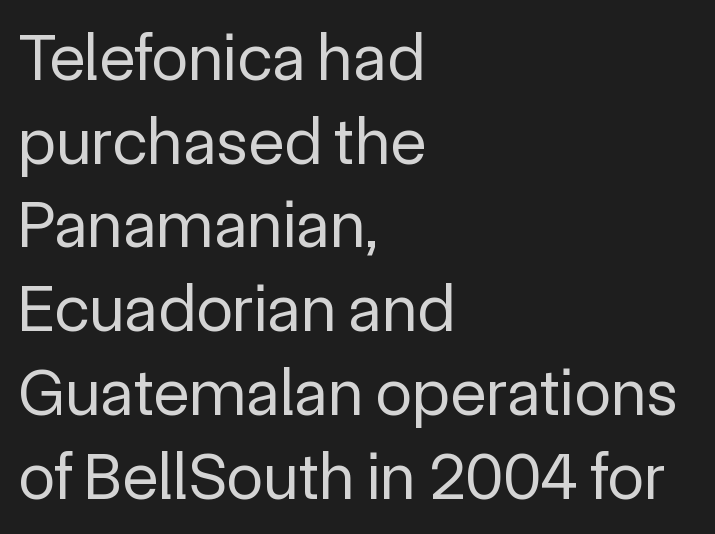
Spacing verdict: proportional, widths tailored to each character. Students, note that the glyphs here touch the page at normal intervals. Check under the words: just untouched page. Is there much room between lines? A standard amount, neither cramped nor airy.
